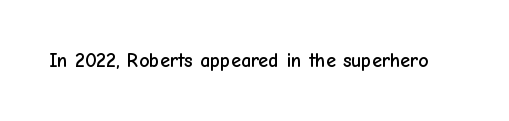
The image shows 20 px text type, upright; set normal letter spacing, not underlined.
